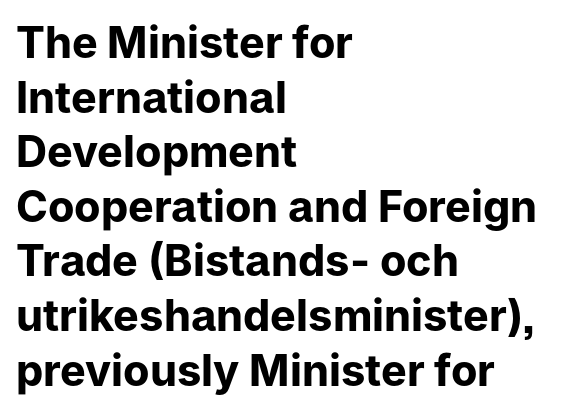
Look at the bottom of the vertical strokes: they stop flat, with no serifs. Alignment: flush left. Horizontal bands of white between lines are of average thickness. Think of a printed novel: that variable character pitch is what you see here.
